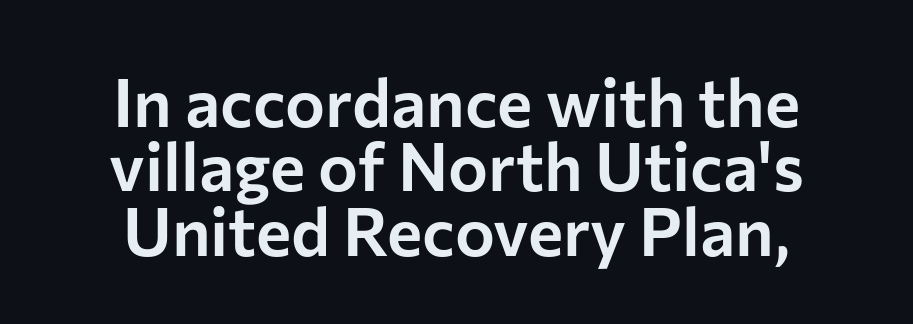
Q: Is the text italic (slanted)? A: No, it is upright.
Q: Is the typeface a serif or a sans-serif typeface? A: Sans-serif.
Q: Is the text underlined? A: No.
Q: How is the paragraph aligned? A: Centered.
Q: Is the spacing between letters normal or unusually wide? A: Normal.
Q: Is the spacing between lines tight, normal or loose? A: Tight.
Q: Width (condensed, normal, or wide)? A: Normal.
Q: Stroke contrast? A: Low.
Q: x-height? A: Medium.
Q: Monospaced? A: No.
